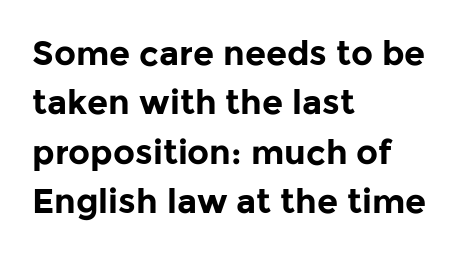
Caption: standard tracking, unaltered. Compared with a centered layout, this one pins lines to the left instead. Type style note: lacks serifs. No word sits above an underline. The rendering uses a bold face; every stroke is thick and dark. Looks like regular typesetting: each glyph gets only the width it needs.
